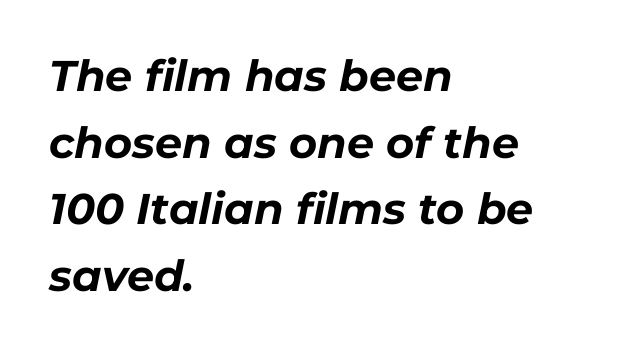
The image shows 43 px bold type, italic (leaning right); set left-aligned, normal line spacing (1.55x), normal letter spacing, not underlined; low stroke contrast and a medium x-height.
